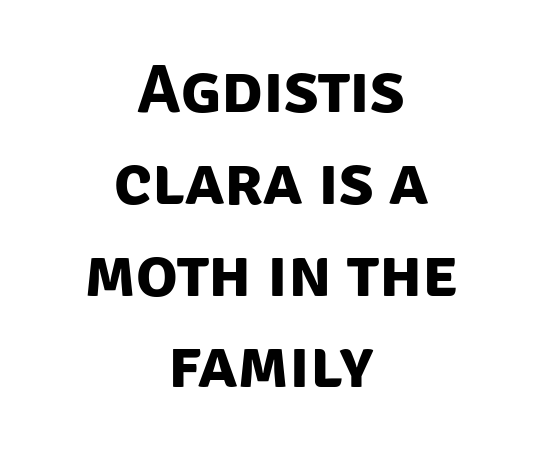
Q: Is the text bold? A: Yes.
Q: Is the typeface a serif or a sans-serif typeface? A: Sans-serif.
Q: Is the text underlined? A: No.
Q: How is the paragraph aligned? A: Centered.
Q: Is the spacing between letters normal or unusually wide? A: Normal.
Q: Is the spacing between lines tight, normal or loose? A: Normal.
Q: Width (condensed, normal, or wide)? A: Normal.
Q: Stroke contrast? A: Low.
Q: x-height? A: Large.
Q: Monospaced? A: No.
